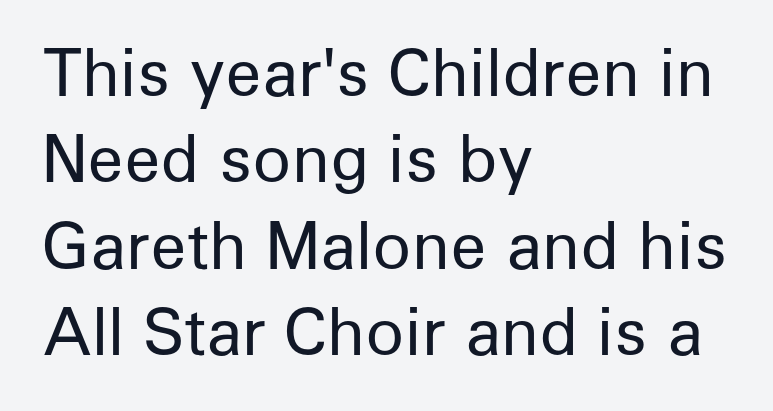
The image shows 64 px regular-weight sans-serif type, upright; set left-aligned, normal line spacing (1.35x), normal letter spacing, not underlined; low stroke contrast and a medium x-height.
